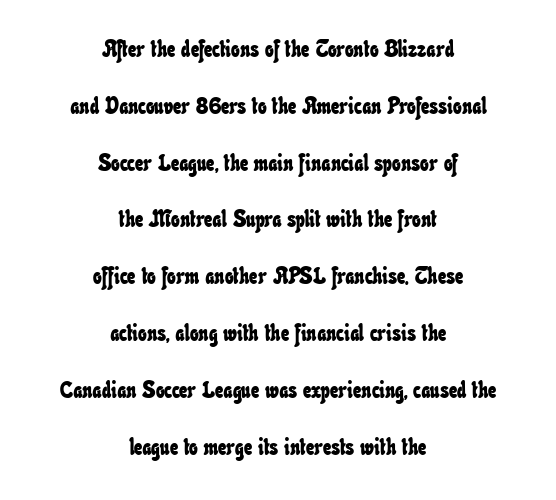
The image shows 23 px text type; set centered, loose line spacing (2.47x), normal letter spacing, not underlined.
